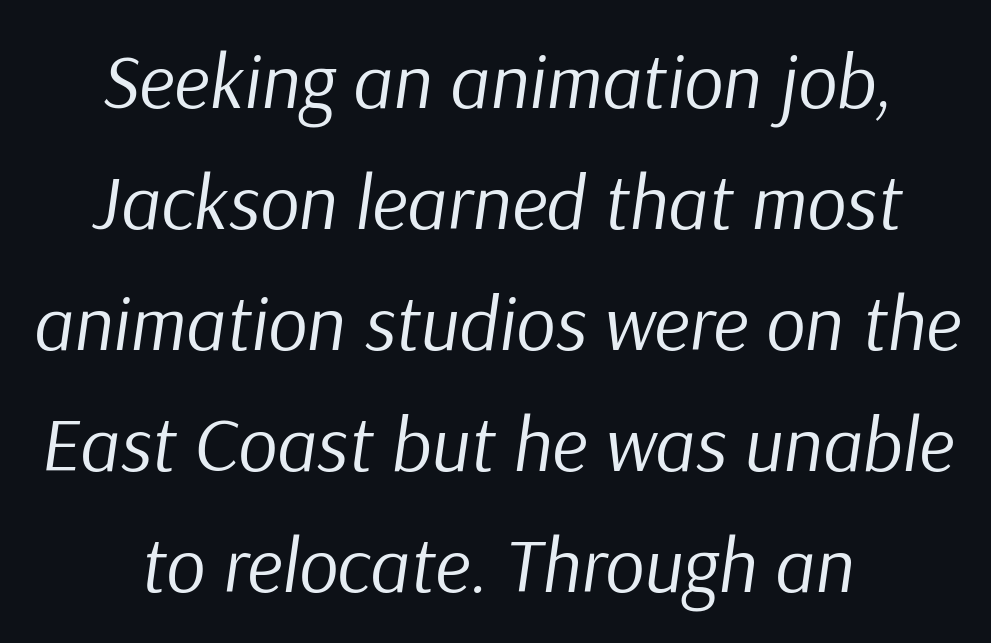
The image shows 77 px regular-weight type, italic (leaning right); set centered, normal line spacing (1.57x), normal letter spacing, not underlined; low stroke contrast and a medium x-height.
